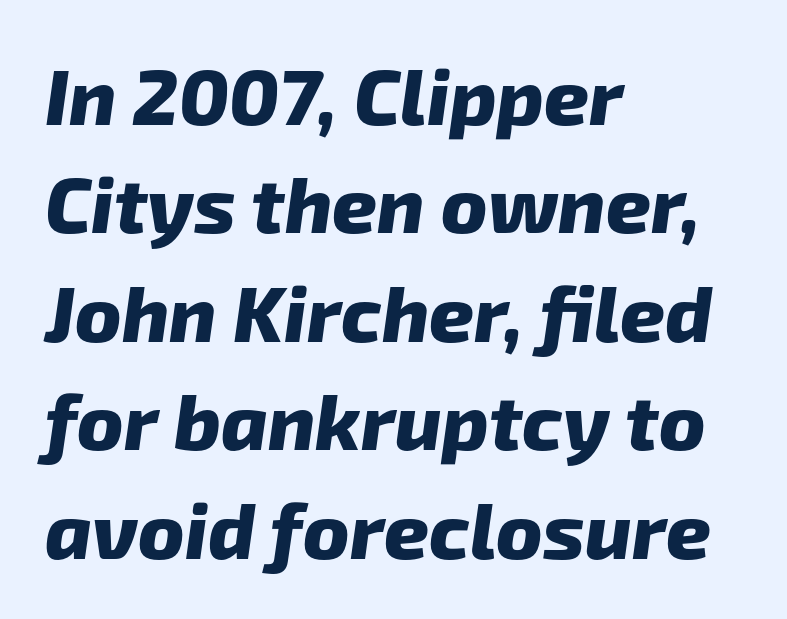
{"serif": "no", "bold": "yes", "weight": "heavy", "width": "normal", "stroke_contrast": "low", "x_height": "medium", "monospaced": "no", "underline": "no", "align": "left", "line_spacing": "normal", "line_spacing_ratio": 1.39, "letter_spacing": "normal", "letter_spacing_em": 0.0, "glyph_px": 78}
